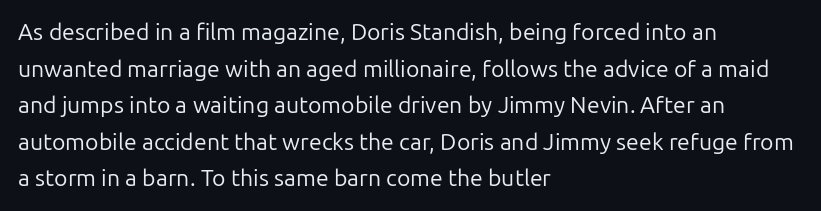
{"italic": "no", "bold": "no", "underline": "no", "align": "left", "line_spacing": "normal", "line_spacing_ratio": 1.59, "letter_spacing": "normal", "letter_spacing_em": 0.0, "glyph_px": 23}
